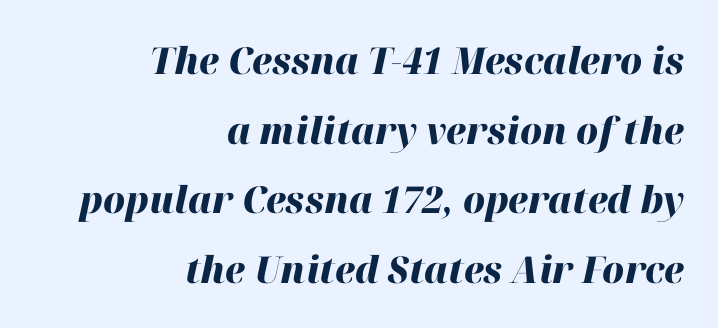
{"italic": "yes", "lean": "right", "slant_degrees": 12, "bold": "yes", "weight": "heavy", "width": "normal", "stroke_contrast": "high", "x_height": "medium", "monospaced": "no", "underline": "no", "align": "right", "line_spacing_ratio": 1.88, "letter_spacing": "normal", "letter_spacing_em": 0.0, "glyph_px": 37}
